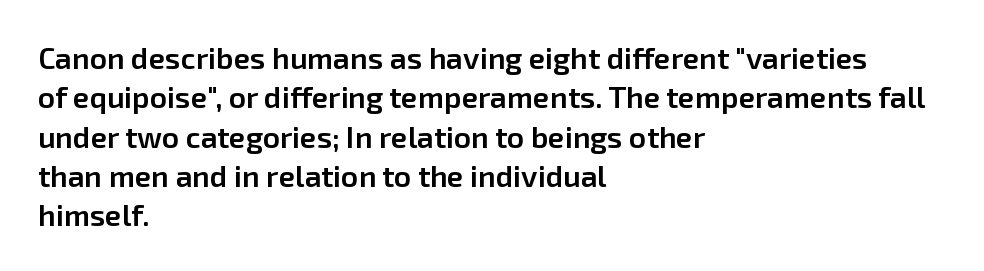
The letterforms sit shoulder to shoulder at normal distance. Teacher's note: observe the even left margin — that is flush-left alignment. Spacing verdict: proportional, widths tailored to each character. Are there feet on the stems? There aren't — it's a sans. The lettering stays uniformly vertical, giving the passage a roman look.
